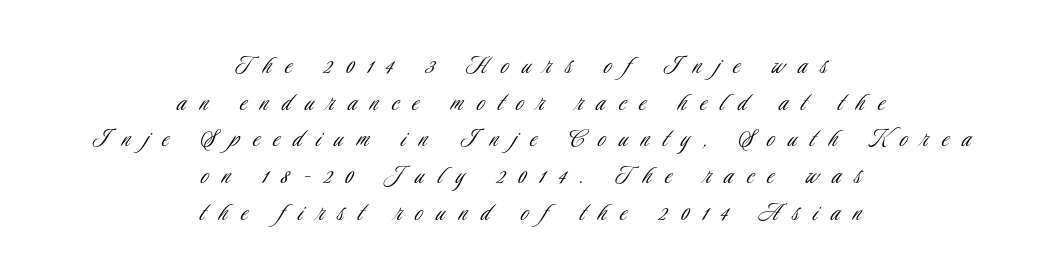
The image shows 28 px light, condensed sans-serif type; set centered, normal line spacing (1.31x), unusually wide letter spacing (+0.49 em), not underlined; low stroke contrast and a small x-height.
